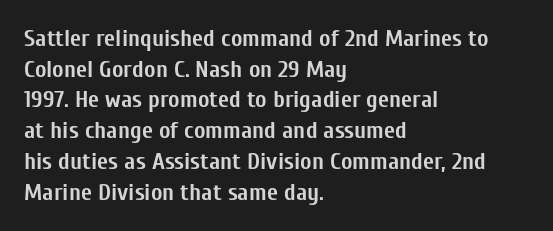
{"italic": "no", "bold": "yes", "underline": "no", "align": "left", "line_spacing": "normal", "line_spacing_ratio": 1.28, "letter_spacing": "normal", "letter_spacing_em": 0.0, "glyph_px": 24}
